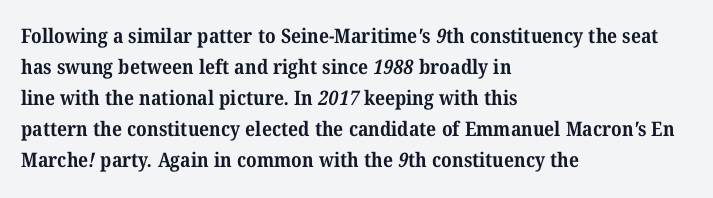
Q: Is the text bold? A: Yes.
Q: Is the text underlined? A: No.
Q: How is the paragraph aligned? A: Left-aligned.
Q: Is the spacing between letters normal or unusually wide? A: Normal.
Q: Is the spacing between lines tight, normal or loose? A: Normal.
